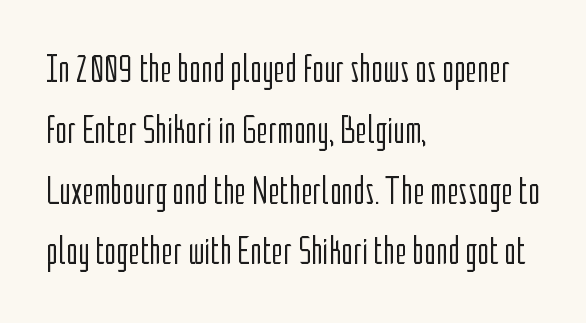
{"serif": "no", "italic": "no", "bold": "no", "weight": "light", "width": "condensed", "stroke_contrast": "low", "x_height": "medium", "monospaced": "no", "underline": "no", "align": "left", "line_spacing": "normal", "line_spacing_ratio": 1.52, "letter_spacing": "normal", "letter_spacing_em": 0.0, "glyph_px": 40}
